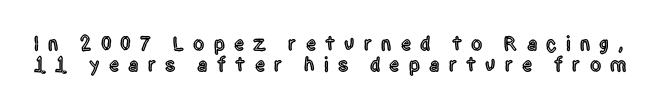
The image shows 20 px text type, upright; set tight line spacing (1.07x), unusually wide letter spacing (+0.46 em), not underlined.
